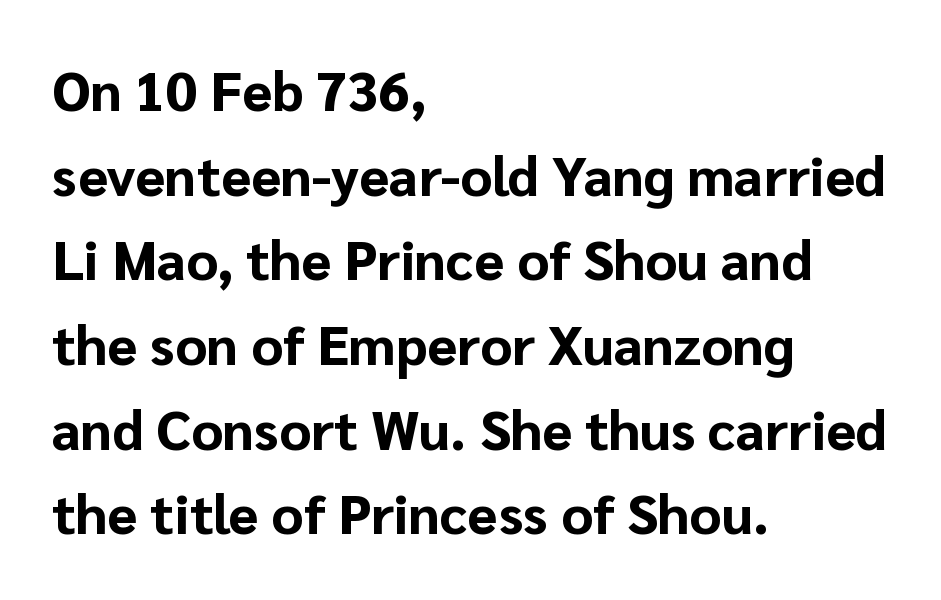
The image shows 55 px bold sans-serif type, upright; set left-aligned, normal line spacing (1.54x), normal letter spacing, not underlined; low stroke contrast and a medium x-height.
